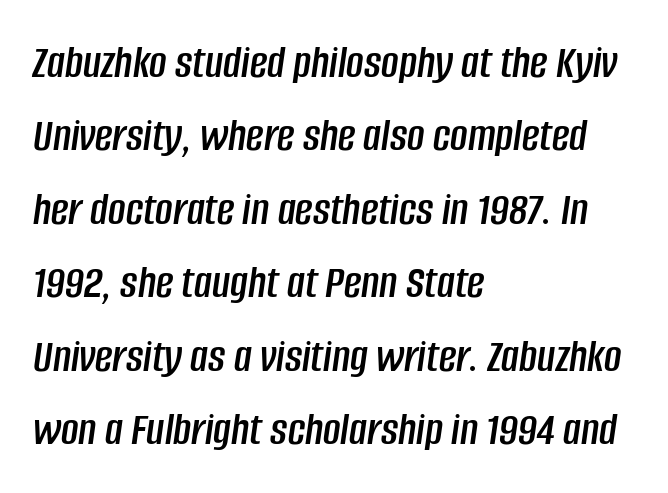
{"italic": "yes", "lean": "right", "slant_degrees": 8, "width": "condensed", "stroke_contrast": "low", "x_height": "large", "monospaced": "no", "underline": "no", "align": "left", "line_spacing": "normal", "line_spacing_ratio": 1.53, "letter_spacing": "normal", "letter_spacing_em": 0.0, "glyph_px": 48}
